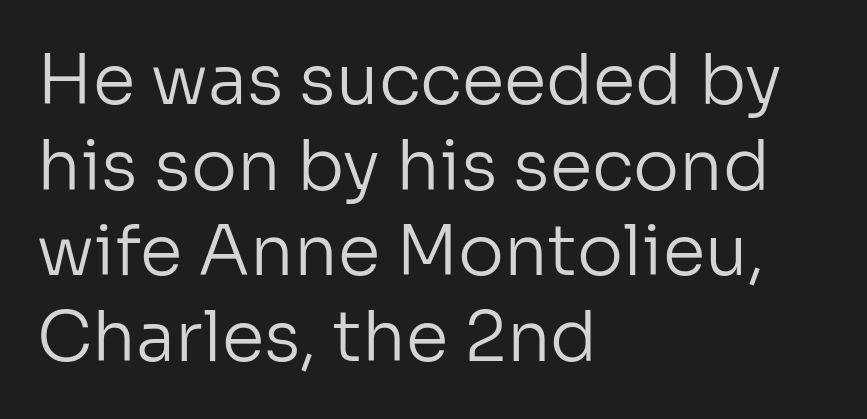
The image shows 69 px regular-weight sans-serif type, upright; set left-aligned, line spacing 1.24x, normal letter spacing, not underlined; low stroke contrast and a medium x-height.
